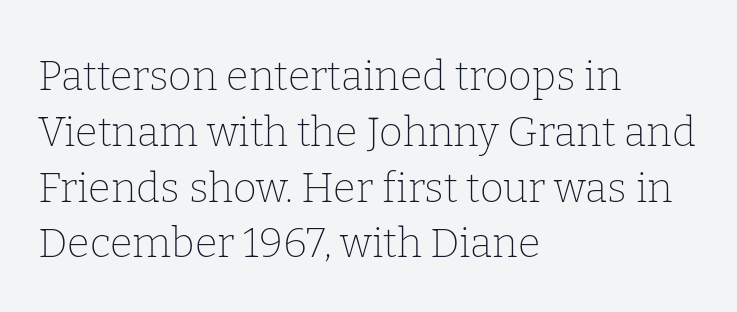
Q: Is the text bold? A: No.
Q: Is the text italic (slanted)? A: No, it is upright.
Q: Is the typeface a serif or a sans-serif typeface? A: Serif.
Q: Is the text underlined? A: No.
Q: How is the paragraph aligned? A: Left-aligned.
Q: Is the spacing between letters normal or unusually wide? A: Normal.
Q: Is the spacing between lines tight, normal or loose? A: Normal.
Q: Width (condensed, normal, or wide)? A: Normal.
Q: Stroke contrast? A: Low.
Q: x-height? A: Medium.
Q: Monospaced? A: No.
